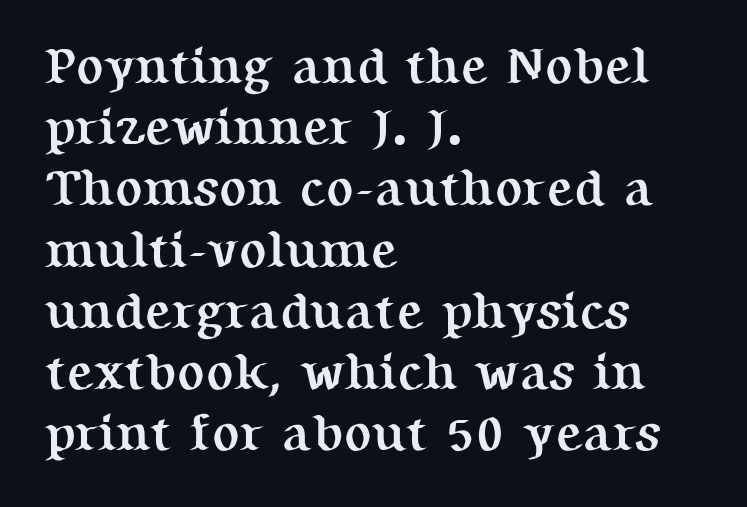
The image shows 51 px semibold serif type, upright; set left-aligned, line spacing 1.2x, normal letter spacing, not underlined; medium stroke contrast and a medium x-height.
